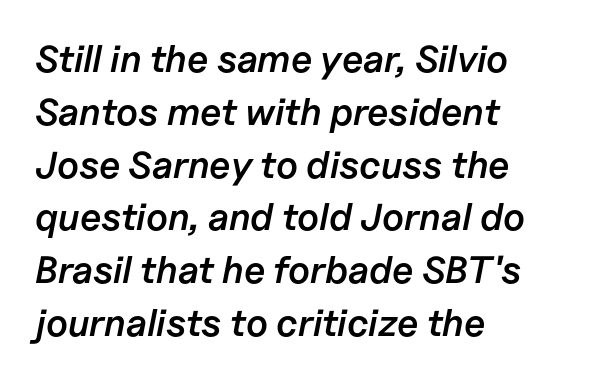
Q: Is the text bold? A: Semi-bold.
Q: Is the text italic (slanted)? A: Yes, it leans right by about 11 degrees.
Q: Is the text underlined? A: No.
Q: How is the paragraph aligned? A: Left-aligned.
Q: Is the spacing between letters normal or unusually wide? A: Normal.
Q: Is the spacing between lines tight, normal or loose? A: Normal.
Q: Width (condensed, normal, or wide)? A: Normal.
Q: Stroke contrast? A: Low.
Q: x-height? A: Medium.
Q: Monospaced? A: No.
